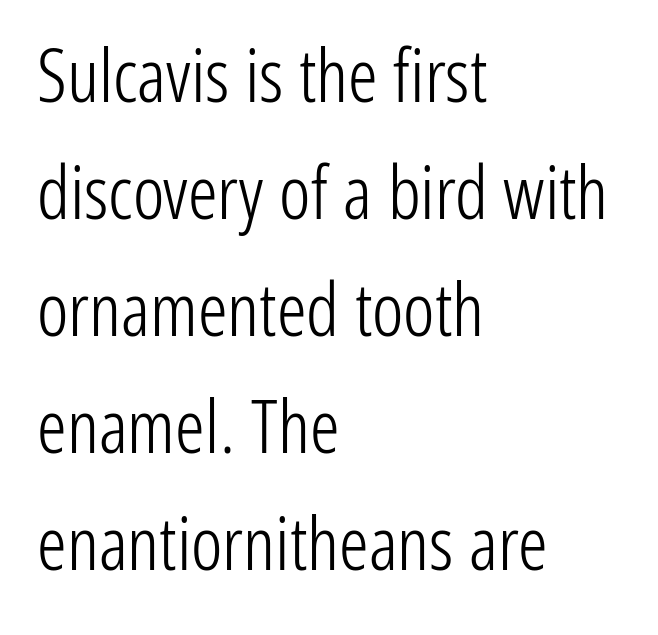
Q: Is the text bold? A: No.
Q: Is the text italic (slanted)? A: No, it is upright.
Q: Is the typeface a serif or a sans-serif typeface? A: Sans-serif.
Q: Is the text underlined? A: No.
Q: How is the paragraph aligned? A: Left-aligned.
Q: Is the spacing between letters normal or unusually wide? A: Normal.
Q: Is the spacing between lines tight, normal or loose? A: Normal.
Q: Width (condensed, normal, or wide)? A: Condensed.
Q: Stroke contrast? A: Low.
Q: x-height? A: Medium.
Q: Monospaced? A: No.
